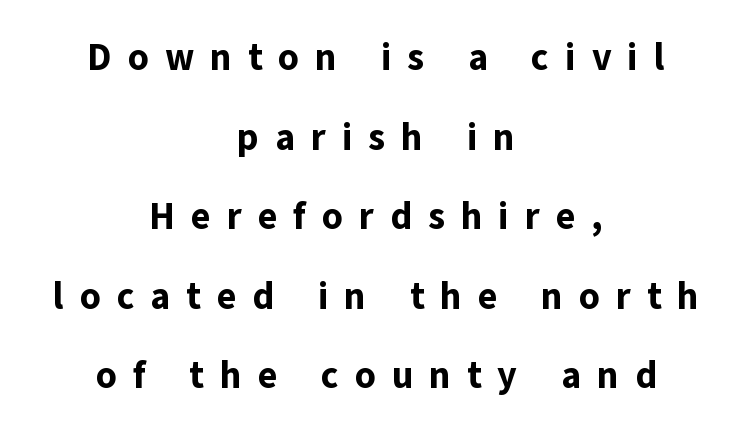
Q: Is the text bold? A: Yes.
Q: Is the text italic (slanted)? A: No, it is upright.
Q: Is the typeface a serif or a sans-serif typeface? A: Sans-serif.
Q: Is the text underlined? A: No.
Q: How is the paragraph aligned? A: Centered.
Q: Is the spacing between letters normal or unusually wide? A: Unusually wide.
Q: Is the spacing between lines tight, normal or loose? A: Loose.
Q: Width (condensed, normal, or wide)? A: Normal.
Q: Stroke contrast? A: Low.
Q: x-height? A: Medium.
Q: Monospaced? A: No.
